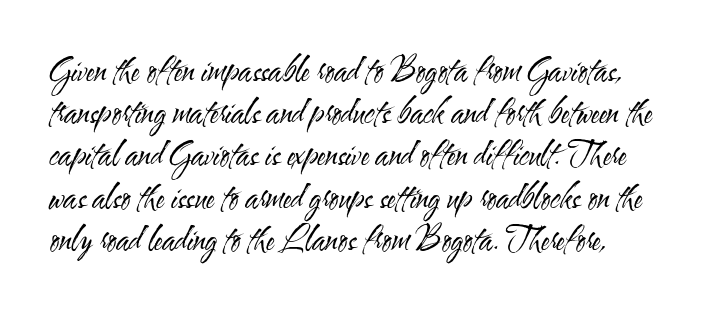
{"serif": "no", "bold": "no", "weight": "regular", "width": "condensed", "stroke_contrast": "medium", "x_height": "small", "monospaced": "no", "underline": "no", "line_spacing": "normal", "line_spacing_ratio": 1.32, "letter_spacing": "normal", "letter_spacing_em": 0.0, "glyph_px": 32}
